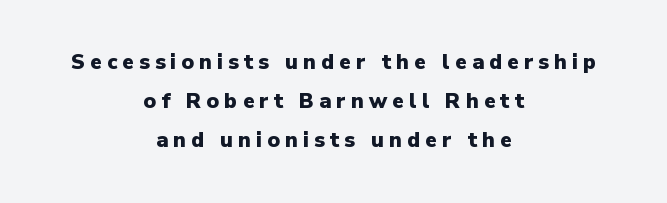
The image shows 21 px bold type, upright; set centered, line spacing 1.86x, unusually wide letter spacing (+0.25 em), not underlined.
